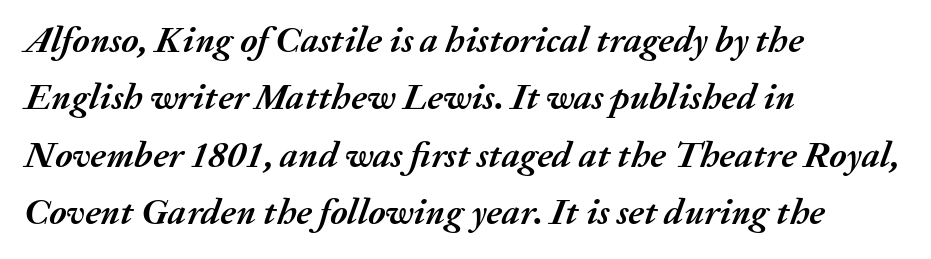
{"italic": "yes", "lean": "right", "slant_degrees": 20, "bold": "yes", "weight": "semibold", "width": "normal", "stroke_contrast": "medium", "x_height": "medium", "monospaced": "no", "underline": "no", "align": "left", "line_spacing": "normal", "line_spacing_ratio": 1.55, "letter_spacing": "normal", "letter_spacing_em": 0.0, "glyph_px": 37}
